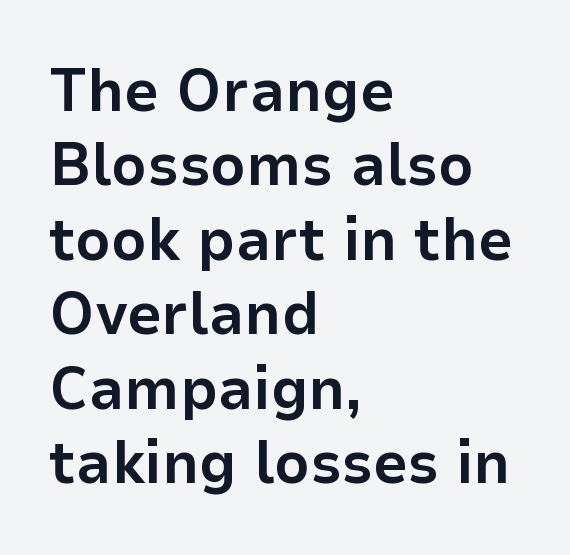
{"serif": "no", "italic": "no", "bold": "yes", "weight": "bold", "width": "normal", "stroke_contrast": "low", "x_height": "medium", "monospaced": "no", "underline": "no", "align": "left", "line_spacing_ratio": 1.22, "letter_spacing": "normal", "letter_spacing_em": 0.0, "glyph_px": 61}
